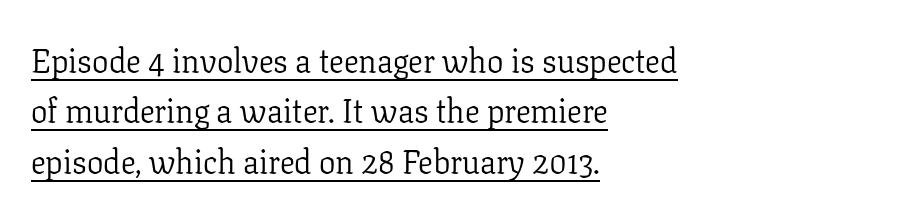
The letterforms sit shoulder to shoulder at normal distance. Whoever set this chose a conventional vertical rhythm. Layout note: lines flush left. Each letter's strokes conclude with small projecting serifs.
